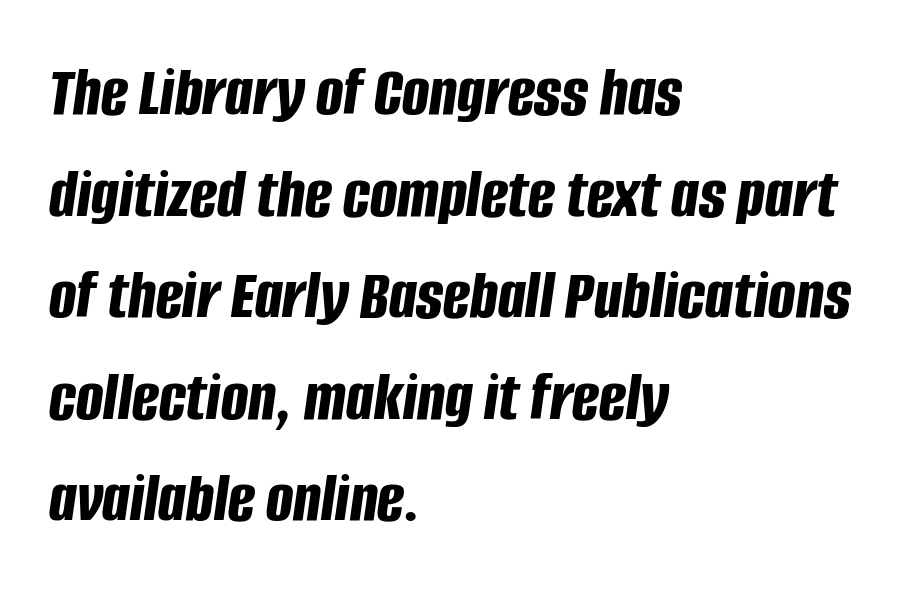
Q: Is the text bold? A: Yes.
Q: Is the text italic (slanted)? A: Yes, it leans right by about 8 degrees.
Q: Is the text underlined? A: No.
Q: How is the paragraph aligned? A: Left-aligned.
Q: Is the spacing between letters normal or unusually wide? A: Normal.
Q: Is the spacing between lines tight, normal or loose? A: Normal.
Q: Width (condensed, normal, or wide)? A: Condensed.
Q: Stroke contrast? A: Low.
Q: x-height? A: Large.
Q: Monospaced? A: No.
